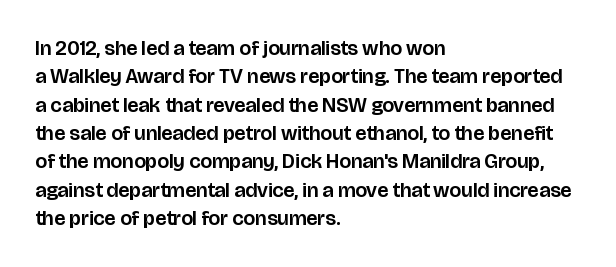
{"italic": "no", "underline": "no", "align": "left", "line_spacing": "normal", "line_spacing_ratio": 1.35, "letter_spacing": "normal", "letter_spacing_em": 0.0, "glyph_px": 21}
